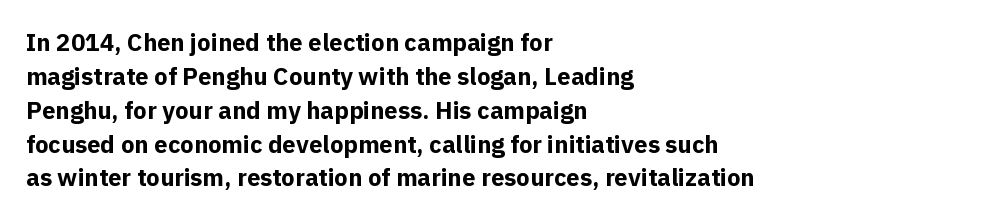
{"italic": "no", "bold": "yes", "underline": "no", "align": "left", "line_spacing": "normal", "line_spacing_ratio": 1.41, "letter_spacing": "normal", "letter_spacing_em": 0.0, "glyph_px": 24}
